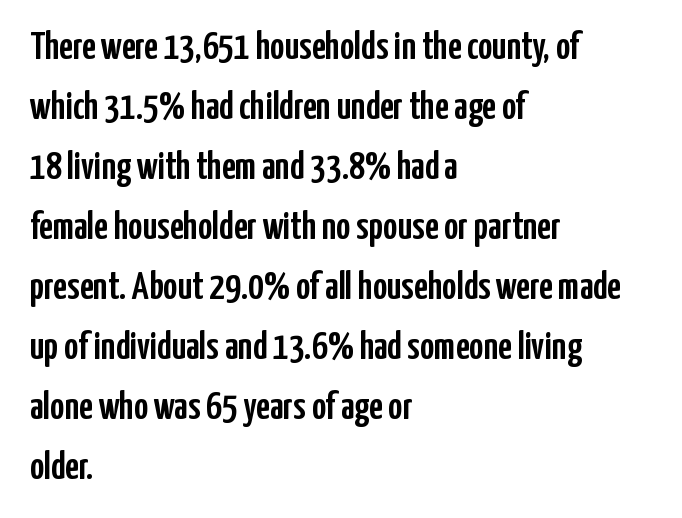
Q: Is the text italic (slanted)? A: No, it is upright.
Q: Is the typeface a serif or a sans-serif typeface? A: Sans-serif.
Q: Is the text underlined? A: No.
Q: How is the paragraph aligned? A: Left-aligned.
Q: Is the spacing between letters normal or unusually wide? A: Normal.
Q: Is the spacing between lines tight, normal or loose? A: Normal.
Q: Width (condensed, normal, or wide)? A: Condensed.
Q: Stroke contrast? A: Low.
Q: x-height? A: Medium.
Q: Monospaced? A: No.
